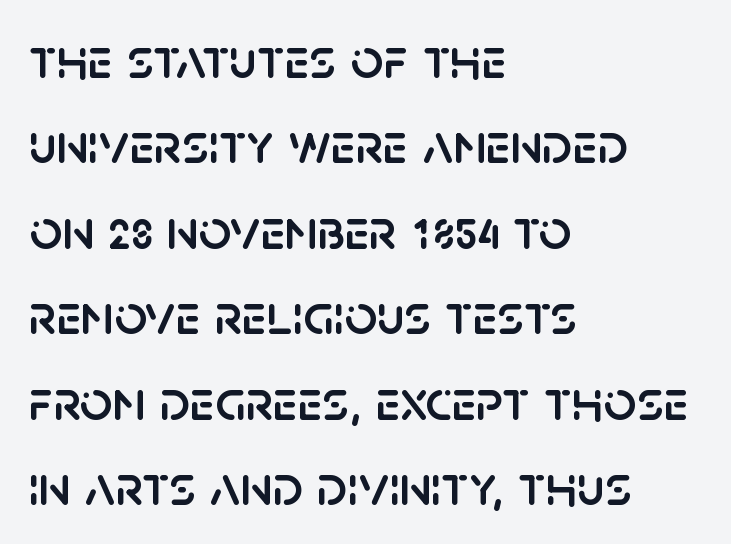
This sample is left-justified, so line endings fall wherever the words run out. The zone under the glyphs is completely vacant. In terms of letterspacing, this is plain default setting. Regarding leading, the lines here are spaced in the standard way. Do the characters align in a grid? No, the font is proportional.
